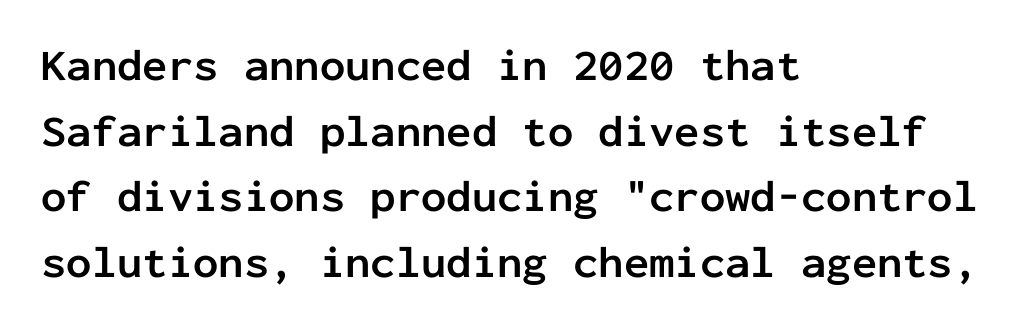
The image shows 45 px semibold sans-serif type, upright, monospaced; set left-aligned, normal line spacing (1.46x), normal letter spacing, not underlined; low stroke contrast and a medium x-height.
